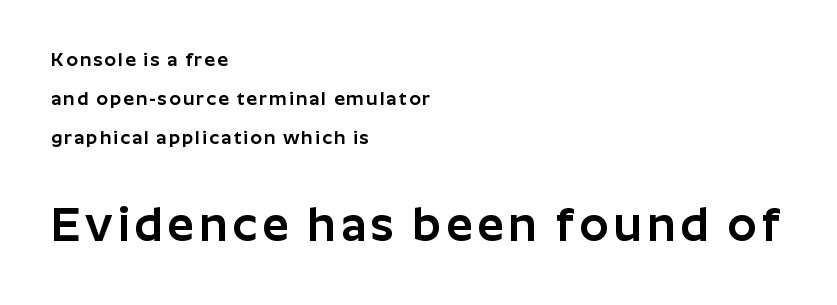
Q: Is the text italic (slanted)? A: No, it is upright.
Q: Is the typeface a serif or a sans-serif typeface? A: Sans-serif.
Q: Is the text underlined? A: No.
Q: How is the paragraph aligned? A: Left-aligned.
Q: Is the spacing between lines tight, normal or loose? A: Loose.
Q: Which block of text is set in a larger size, the first (top) or the second (bottom)? A: The second (bottom) one.
Q: Width (condensed, normal, or wide)? A: Normal.
Q: Stroke contrast? A: Low.
Q: x-height? A: Medium.
Q: Monospaced? A: No.
